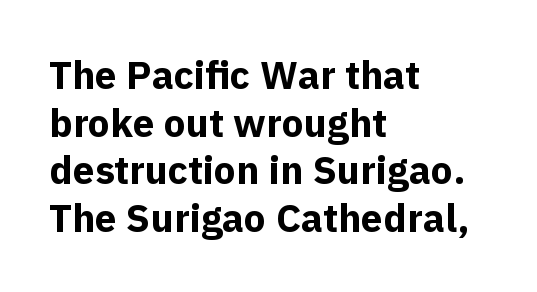
{"serif": "no", "italic": "no", "bold": "yes", "weight": "bold", "width": "normal", "x_height": "medium", "monospaced": "no", "underline": "no", "align": "left", "line_spacing_ratio": 1.22, "letter_spacing": "normal", "letter_spacing_em": 0.0, "glyph_px": 39}
